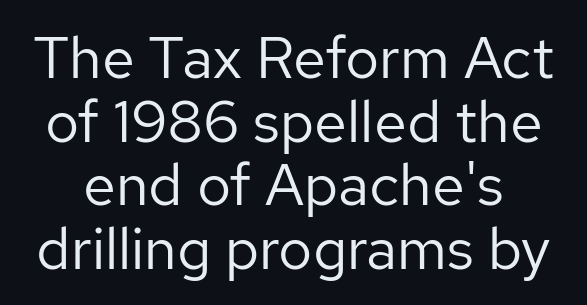
The passage shown stacks its lines with hardly any gap. The strokes are not fattened; the text isn't bold. The specimen reads as upright at a glance. A typesetter would call this proportional, since set widths differ per character.
